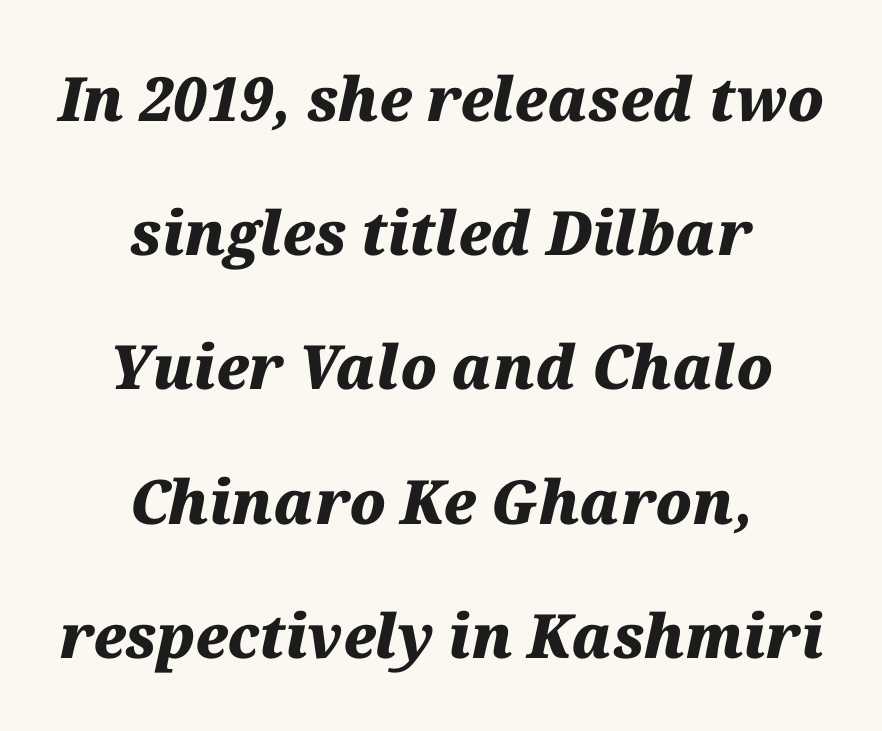
Q: Is the text bold? A: Yes.
Q: Is the text italic (slanted)? A: Yes, it leans right by about 12 degrees.
Q: Is the text underlined? A: No.
Q: How is the paragraph aligned? A: Centered.
Q: Is the spacing between letters normal or unusually wide? A: Normal.
Q: Is the spacing between lines tight, normal or loose? A: Loose.
Q: Width (condensed, normal, or wide)? A: Normal.
Q: Stroke contrast? A: Medium.
Q: x-height? A: Medium.
Q: Monospaced? A: No.
